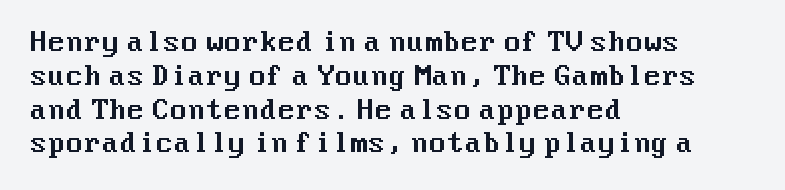
The image shows 26 px text type, upright; set left-aligned, normal line spacing (1.3x), normal letter spacing, not underlined.
